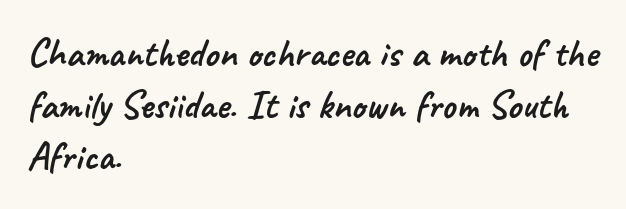
Q: Is the typeface a serif or a sans-serif typeface? A: Sans-serif.
Q: Is the text underlined? A: No.
Q: How is the paragraph aligned? A: Left-aligned.
Q: Is the spacing between letters normal or unusually wide? A: Normal.
Q: Is the spacing between lines tight, normal or loose? A: Normal.
Q: Width (condensed, normal, or wide)? A: Normal.
Q: Stroke contrast? A: Low.
Q: x-height? A: Small.
Q: Monospaced? A: No.
